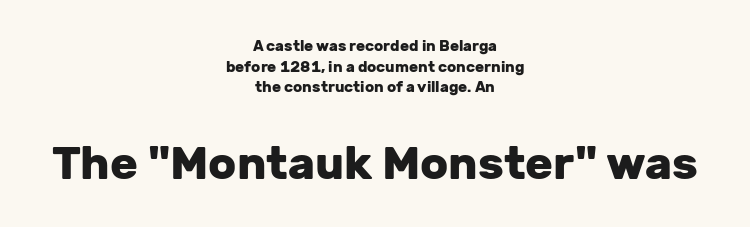
Q: Is the text bold? A: Yes.
Q: Is the text italic (slanted)? A: No, it is upright.
Q: Is the typeface a serif or a sans-serif typeface? A: Sans-serif.
Q: Is the text underlined? A: No.
Q: How is the paragraph aligned? A: Centered.
Q: Is the spacing between letters normal or unusually wide? A: Normal.
Q: Is the spacing between lines tight, normal or loose? A: Normal.
Q: Which block of text is set in a larger size, the first (top) or the second (bottom)? A: The second (bottom) one.
Q: Width (condensed, normal, or wide)? A: Normal.
Q: Stroke contrast? A: Low.
Q: x-height? A: Medium.
Q: Monospaced? A: No.
